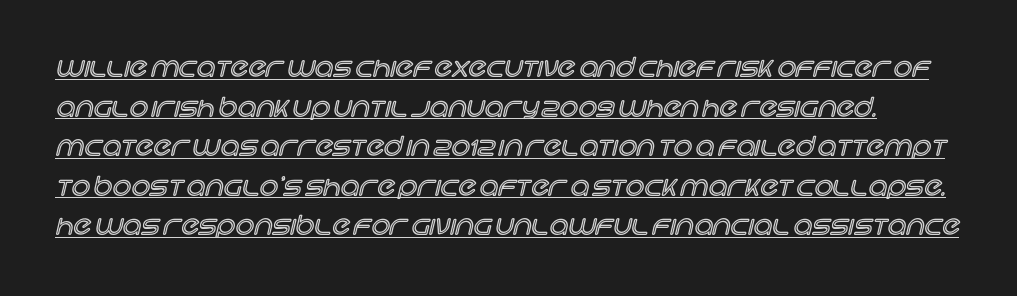
Standard letterfit; no display-style spreading of the glyphs. Underlined type. The rows are spaced the way most documents space them.
